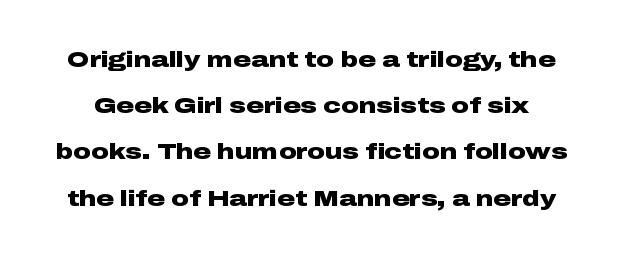
The image shows 22 px bold type, upright; set loose line spacing (2.1x), normal letter spacing, not underlined.
